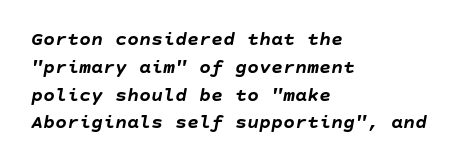
Q: Is the text bold? A: Yes.
Q: Is the text italic (slanted)? A: Yes, it leans right by about 10 degrees.
Q: Is the text underlined? A: No.
Q: How is the paragraph aligned? A: Left-aligned.
Q: Is the spacing between letters normal or unusually wide? A: Normal.
Q: Is the spacing between lines tight, normal or loose? A: Normal.
